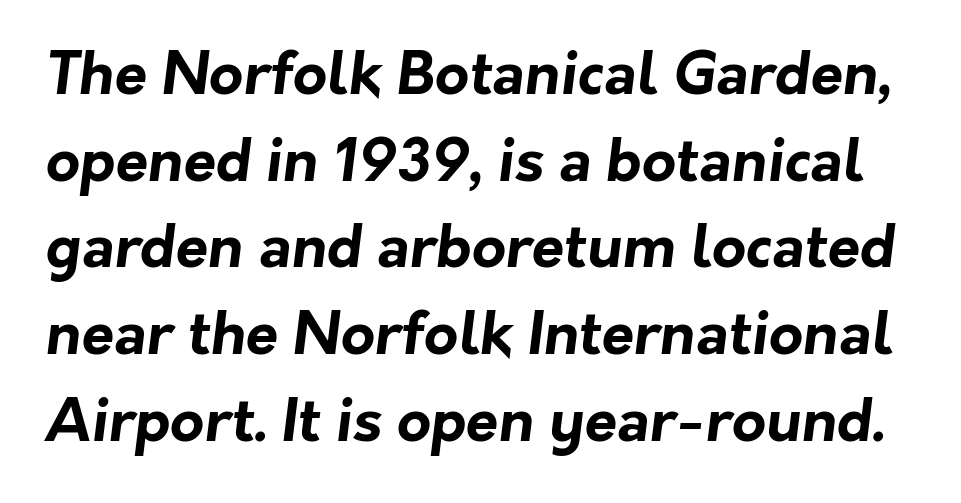
The image shows 59 px bold sans-serif type; set normal line spacing (1.47x), normal letter spacing, not underlined; low stroke contrast and a medium x-height.
